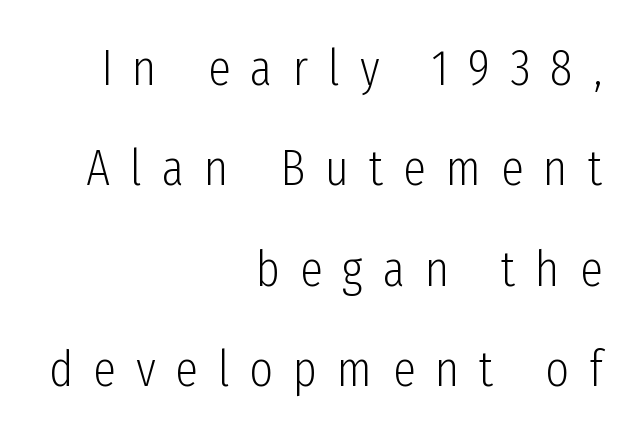
Italic: no, the glyphs are upright roman. The weight tops out at a normal text grade. The letters advance in unequal steps, a hallmark of proportional type. Every row of glyphs terminates at an identical x-position on the right. Does the leading feel generous? Absolutely, it's lavish.
